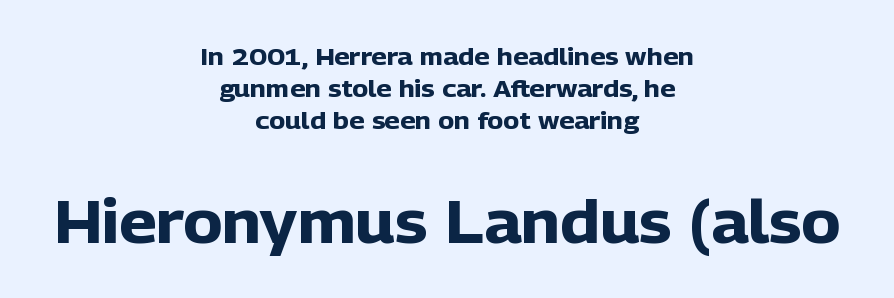
The image shows 59 px heavy sans-serif type, upright; set centered, normal line spacing (1.34x), normal letter spacing, not underlined; the second (bottom) block is 2.46x larger; low stroke contrast and a medium x-height.
